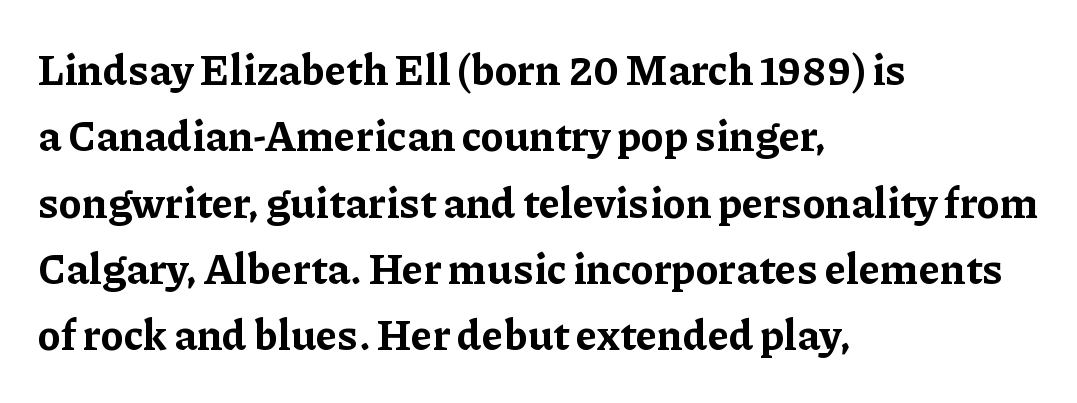
The image shows 42 px bold serif type, upright; set left-aligned, normal line spacing (1.58x), normal letter spacing, not underlined; low stroke contrast and a medium x-height.
